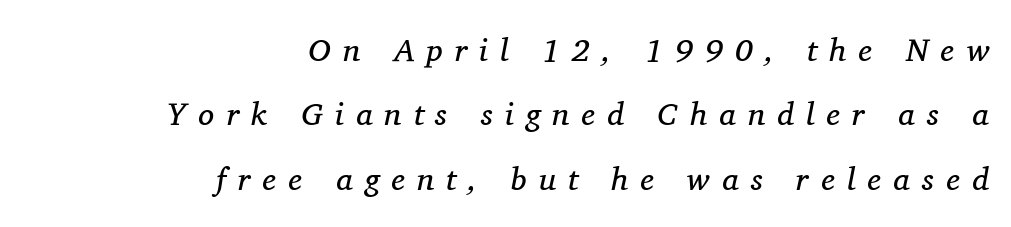
Q: Is the text bold? A: No.
Q: Is the text italic (slanted)? A: Yes, it leans right by about 11 degrees.
Q: Is the typeface a serif or a sans-serif typeface? A: Serif.
Q: Is the text underlined? A: No.
Q: How is the paragraph aligned? A: Right-aligned.
Q: Is the spacing between letters normal or unusually wide? A: Unusually wide.
Q: Is the spacing between lines tight, normal or loose? A: Loose.
Q: Width (condensed, normal, or wide)? A: Normal.
Q: Stroke contrast? A: Medium.
Q: x-height? A: Medium.
Q: Monospaced? A: No.
